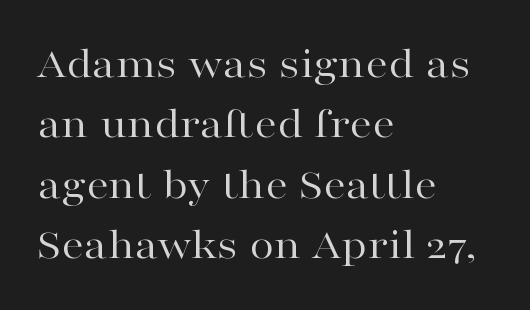
The image shows 45 px regular-weight, wide serif type, upright; set left-aligned, normal line spacing (1.34x), normal letter spacing, not underlined; high stroke contrast and a medium x-height.
